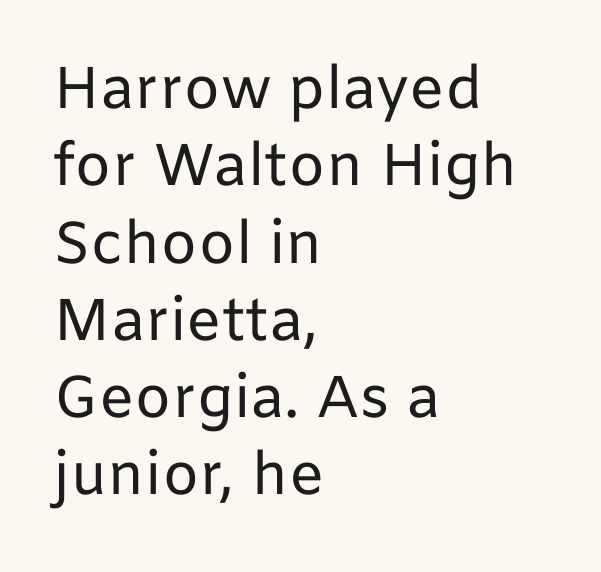
{"serif": "no", "italic": "no", "bold": "no", "weight": "regular", "width": "normal", "stroke_contrast": "low", "x_height": "medium", "monospaced": "no", "underline": "no", "align": "left", "line_spacing": "normal", "line_spacing_ratio": 1.31, "letter_spacing": "normal", "letter_spacing_em": 0.0, "glyph_px": 59}
